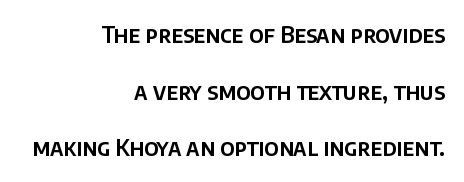
The image shows 23 px text type, upright; set right-aligned, loose line spacing (2.46x), normal letter spacing, not underlined.
